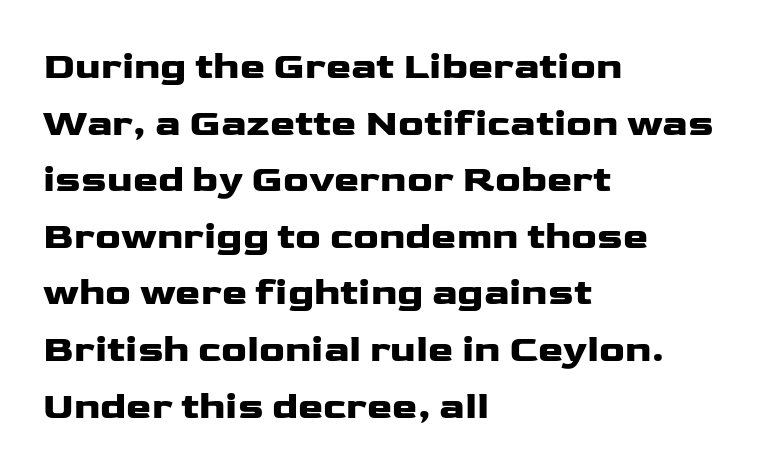
Q: Is the text bold? A: Yes.
Q: Is the text italic (slanted)? A: No, it is upright.
Q: Is the typeface a serif or a sans-serif typeface? A: Sans-serif.
Q: Is the text underlined? A: No.
Q: How is the paragraph aligned? A: Left-aligned.
Q: Is the spacing between letters normal or unusually wide? A: Normal.
Q: Is the spacing between lines tight, normal or loose? A: Normal.
Q: Width (condensed, normal, or wide)? A: Wide.
Q: Stroke contrast? A: Low.
Q: x-height? A: Medium.
Q: Monospaced? A: No.
